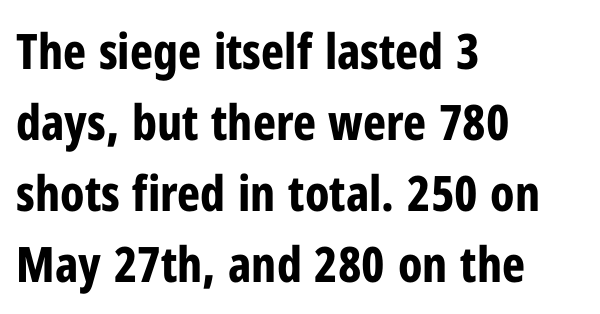
Q: Is the text bold? A: Yes.
Q: Is the text italic (slanted)? A: No, it is upright.
Q: Is the typeface a serif or a sans-serif typeface? A: Sans-serif.
Q: Is the text underlined? A: No.
Q: How is the paragraph aligned? A: Left-aligned.
Q: Is the spacing between letters normal or unusually wide? A: Normal.
Q: Is the spacing between lines tight, normal or loose? A: Normal.
Q: Width (condensed, normal, or wide)? A: Condensed.
Q: Stroke contrast? A: Low.
Q: x-height? A: Medium.
Q: Monospaced? A: No.
